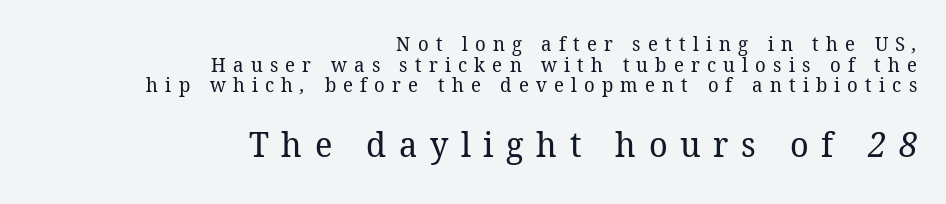
Q: Is the text bold? A: No.
Q: Is the typeface a serif or a sans-serif typeface? A: Serif.
Q: Is the text underlined? A: No.
Q: How is the paragraph aligned? A: Right-aligned.
Q: Is the spacing between letters normal or unusually wide? A: Unusually wide.
Q: Is the spacing between lines tight, normal or loose? A: Tight.
Q: Which block of text is set in a larger size, the first (top) or the second (bottom)? A: The second (bottom) one.
Q: Width (condensed, normal, or wide)? A: Normal.
Q: Stroke contrast? A: Low.
Q: x-height? A: Medium.
Q: Monospaced? A: No.
